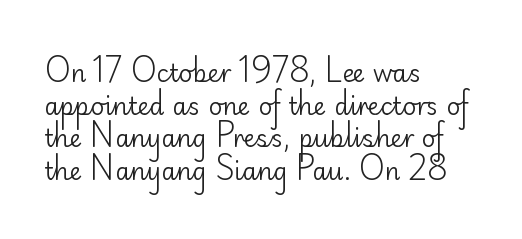
Q: Is the text bold? A: No.
Q: Is the text italic (slanted)? A: No, it is upright.
Q: Is the text underlined? A: No.
Q: How is the paragraph aligned? A: Left-aligned.
Q: Is the spacing between letters normal or unusually wide? A: Normal.
Q: Is the spacing between lines tight, normal or loose? A: Normal.
